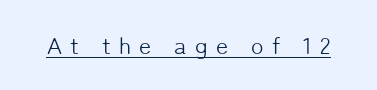
The image shows 23 px text type, upright; set unusually wide letter spacing (+0.36 em), underlined.
